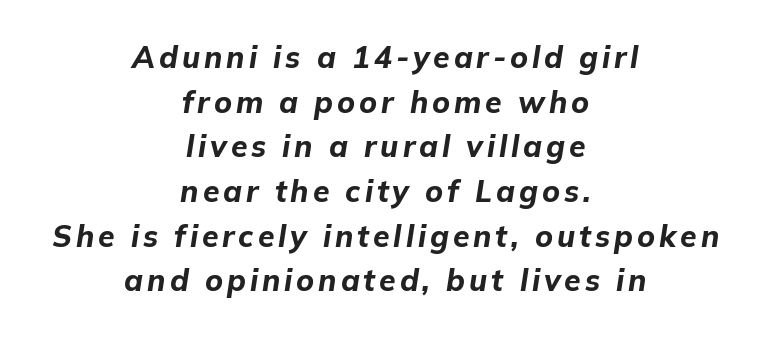
Q: Is the text bold? A: Yes.
Q: Is the text italic (slanted)? A: Yes, it leans right by about 9 degrees.
Q: Is the text underlined? A: No.
Q: How is the paragraph aligned? A: Centered.
Q: Is the spacing between lines tight, normal or loose? A: Normal.
Q: Width (condensed, normal, or wide)? A: Normal.
Q: Stroke contrast? A: Low.
Q: x-height? A: Medium.
Q: Monospaced? A: No.
